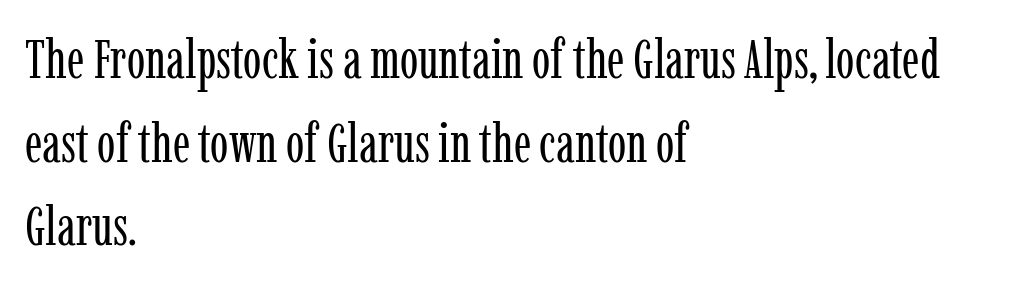
The image shows 55 px regular-weight, condensed serif type, upright; set left-aligned, normal line spacing (1.52x), normal letter spacing, not underlined; low stroke contrast and a medium x-height.
